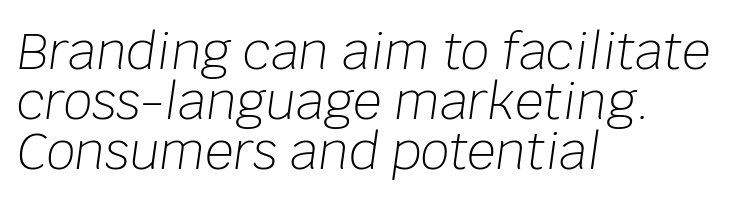
You could not count columns in this text — the font is proportionally spaced. Nobody touched the tracking dial on this one. Vertically, the passage feels compressed, each row crowding the next. Which margin do the lines hug? The left one — the right edge is uneven. This sample uses an oblique cut, with every glyph tilted off the vertical. Descenders are the only things crossing below the line.
